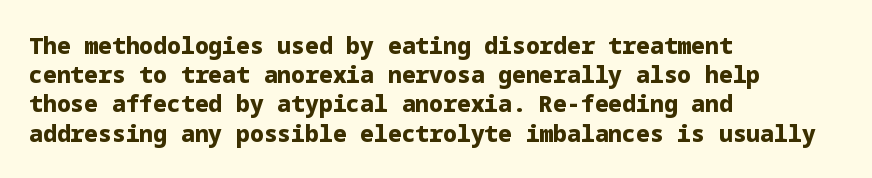
Is the block centered? No — it sits flush against the left margin. Strong, thick strokes mark this as bold type. Plain, unruled lines of type. Nothing unusual about the tracking: characters are spaced as the font intends. When letters stand straight like this, we call the style roman or upright. One glance says typical: line gaps are just what's usual.
